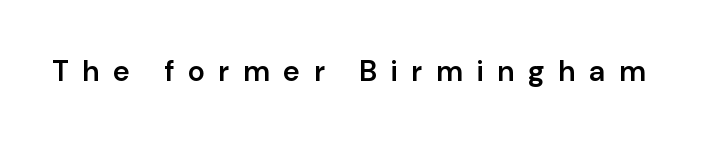
This is moderately heavy type, rendered in semibold. Between one letter and the next there's a generous, obvious gap. The foot of each line stays bare and open. This is sans-serif lettering, the kind often seen on screens and signage.
